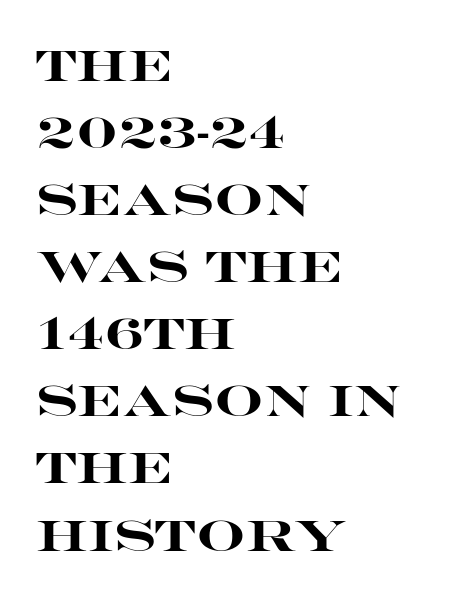
Left-aligned paragraph, ragged on the right. Every letter is thick-stroked: bold, no question. Is the letter spacing exaggerated? No — it looks like the ordinary default. A typesetter would call this proportional, since set widths differ per character.
